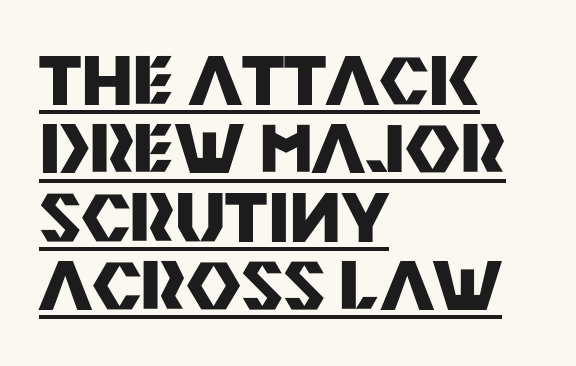
Q: Is the text bold? A: Yes.
Q: Is the text italic (slanted)? A: No, it is upright.
Q: Is the typeface a serif or a sans-serif typeface? A: Sans-serif.
Q: Is the text underlined? A: Yes.
Q: How is the paragraph aligned? A: Left-aligned.
Q: Is the spacing between letters normal or unusually wide? A: Normal.
Q: Is the spacing between lines tight, normal or loose? A: Tight.
Q: Width (condensed, normal, or wide)? A: Normal.
Q: Stroke contrast? A: Medium.
Q: x-height? A: Large.
Q: Monospaced? A: No.
